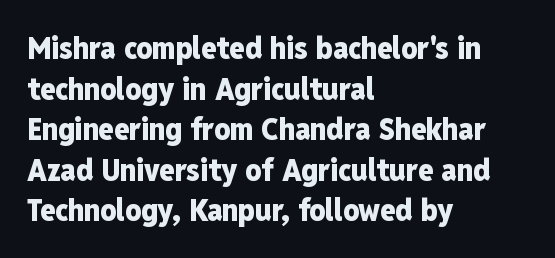
{"serif": "no", "italic": "no", "bold": "yes", "weight": "heavy", "width": "condensed", "stroke_contrast": "low", "x_height": "medium", "monospaced": "no", "underline": "no", "align": "left", "line_spacing": "normal", "line_spacing_ratio": 1.31, "letter_spacing": "normal", "letter_spacing_em": 0.0, "glyph_px": 31}
